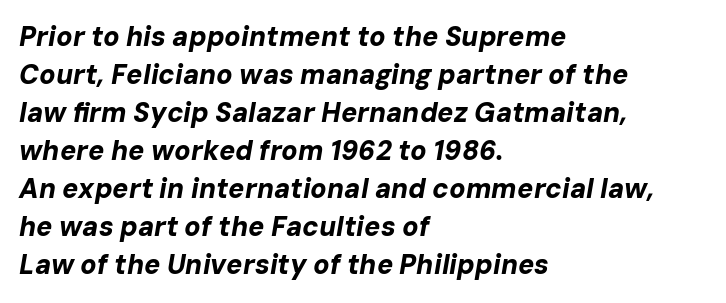
{"italic": "yes", "lean": "right", "slant_degrees": 10, "bold": "yes", "underline": "no", "align": "left", "line_spacing": "normal", "line_spacing_ratio": 1.41, "letter_spacing": "normal", "letter_spacing_em": 0.0, "glyph_px": 27}
